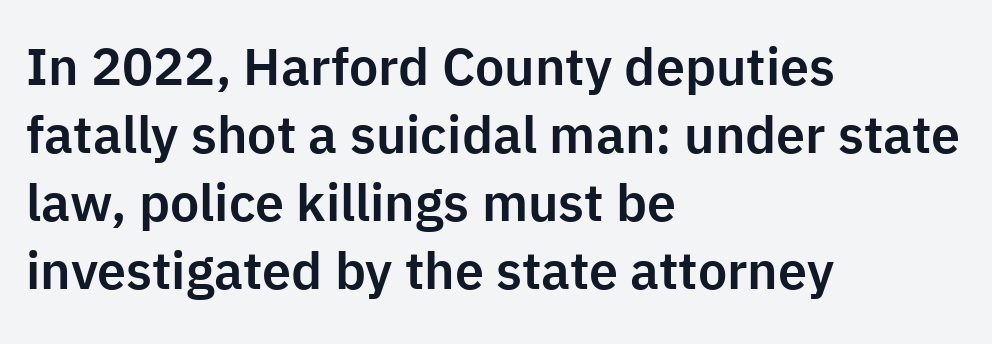
Q: Is the text italic (slanted)? A: No, it is upright.
Q: Is the typeface a serif or a sans-serif typeface? A: Sans-serif.
Q: Is the text underlined? A: No.
Q: How is the paragraph aligned? A: Left-aligned.
Q: Is the spacing between letters normal or unusually wide? A: Normal.
Q: Is the spacing between lines tight, normal or loose? A: Normal.
Q: Width (condensed, normal, or wide)? A: Normal.
Q: Stroke contrast? A: Low.
Q: x-height? A: Medium.
Q: Monospaced? A: No.
